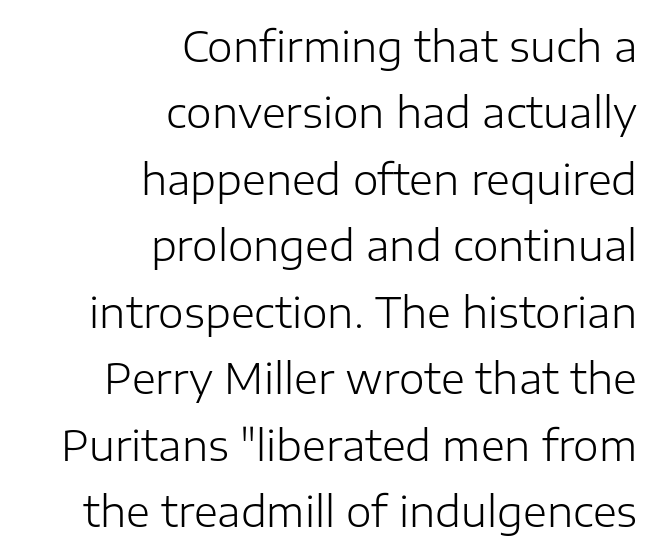
{"serif": "no", "italic": "no", "bold": "no", "weight": "light", "width": "normal", "stroke_contrast": "low", "x_height": "medium", "monospaced": "no", "underline": "no", "align": "right", "line_spacing": "normal", "line_spacing_ratio": 1.62, "letter_spacing": "normal", "letter_spacing_em": 0.0, "glyph_px": 41}
